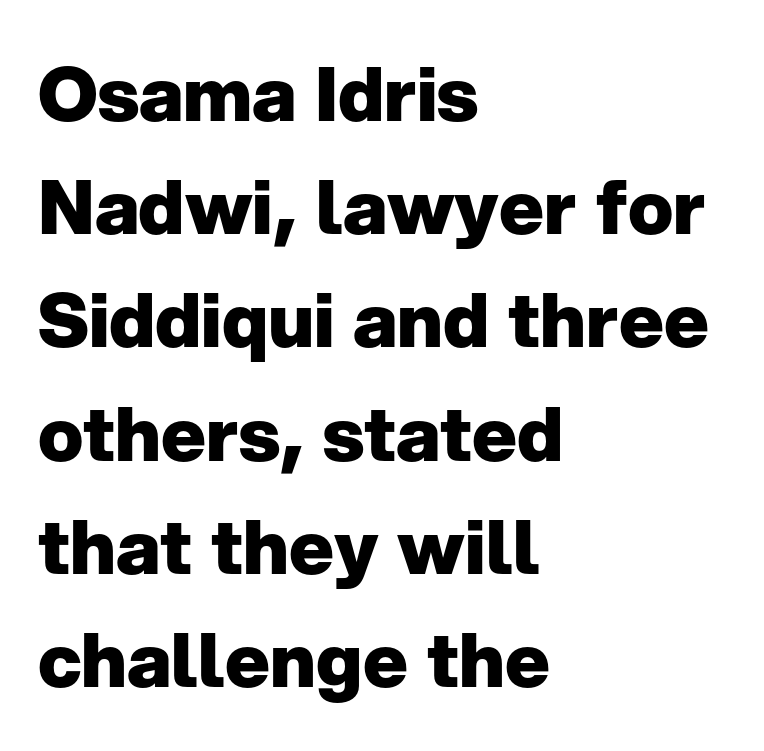
{"serif": "no", "italic": "no", "bold": "yes", "weight": "heavy", "width": "normal", "stroke_contrast": "low", "x_height": "medium", "monospaced": "no", "underline": "no", "align": "left", "line_spacing": "normal", "line_spacing_ratio": 1.51, "letter_spacing": "normal", "letter_spacing_em": 0.0, "glyph_px": 75}
